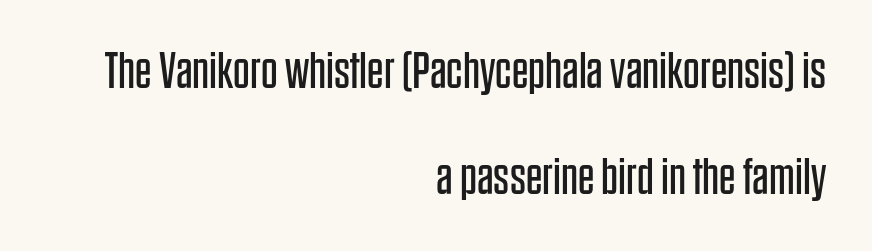
A typesetter would label this face a sans. No heavy texture on the line: the type isn't bold. The zone under the glyphs is completely vacant. Horizontally, the lines are justified to the trailing edge only. Does extra space separate the letters? No, they use regular spacing. This sample has the flowing, uneven cadence of proportional lettering.
